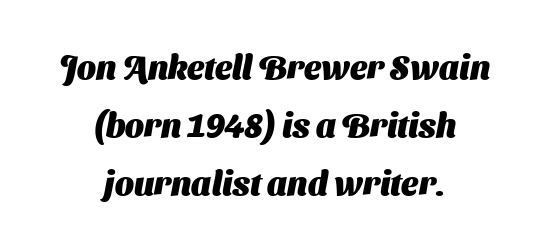
Observe the absence of serifs on each vertical stroke in this sample. The gap between lines stays unmarked. Spacing verdict: proportional, widths tailored to each character. A dark, heavy texture on the line: the type is bold. Each line is balanced around a shared central axis. Compared with typical body copy, the letter spacing here is the same.
